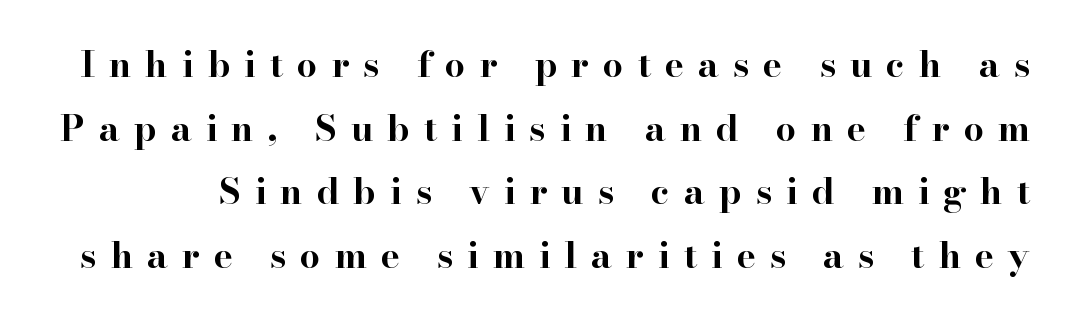
Q: Is the text bold? A: Yes.
Q: Is the text italic (slanted)? A: No, it is upright.
Q: Is the typeface a serif or a sans-serif typeface? A: Serif.
Q: Is the text underlined? A: No.
Q: Is the spacing between letters normal or unusually wide? A: Unusually wide.
Q: Width (condensed, normal, or wide)? A: Wide.
Q: Stroke contrast? A: High.
Q: x-height? A: Small.
Q: Monospaced? A: No.
